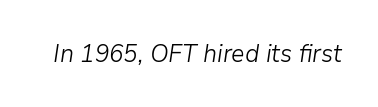
{"italic": "yes", "lean": "right", "slant_degrees": 9, "bold": "no", "underline": "no", "letter_spacing": "normal", "letter_spacing_em": 0.0, "glyph_px": 25}
